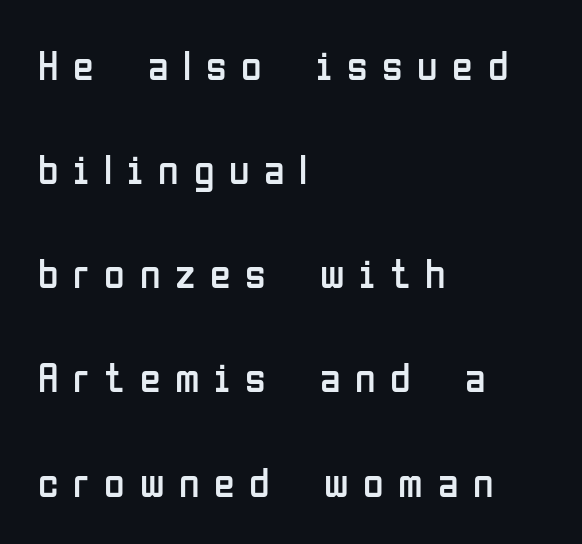
Q: Is the text bold? A: No.
Q: Is the text italic (slanted)? A: No, it is upright.
Q: Is the typeface a serif or a sans-serif typeface? A: Sans-serif.
Q: Is the text underlined? A: No.
Q: How is the paragraph aligned? A: Left-aligned.
Q: Is the spacing between letters normal or unusually wide? A: Unusually wide.
Q: Is the spacing between lines tight, normal or loose? A: Loose.
Q: Width (condensed, normal, or wide)? A: Condensed.
Q: Stroke contrast? A: Low.
Q: x-height? A: Medium.
Q: Monospaced? A: No.
